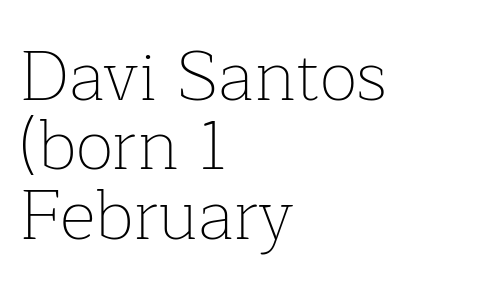
{"serif": "yes", "italic": "no", "bold": "no", "weight": "thin", "width": "normal", "stroke_contrast": "low", "x_height": "medium", "monospaced": "no", "underline": "no", "align": "left", "line_spacing": "tight", "line_spacing_ratio": 0.99, "letter_spacing": "normal", "letter_spacing_em": 0.0, "glyph_px": 70}
